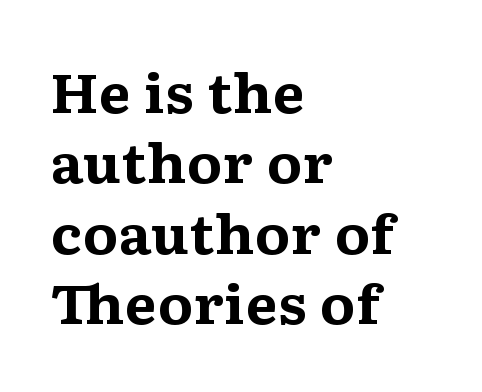
The image shows 53 px bold, wide serif type, upright; set left-aligned, normal line spacing (1.33x), normal letter spacing, not underlined; medium stroke contrast and a medium x-height.
